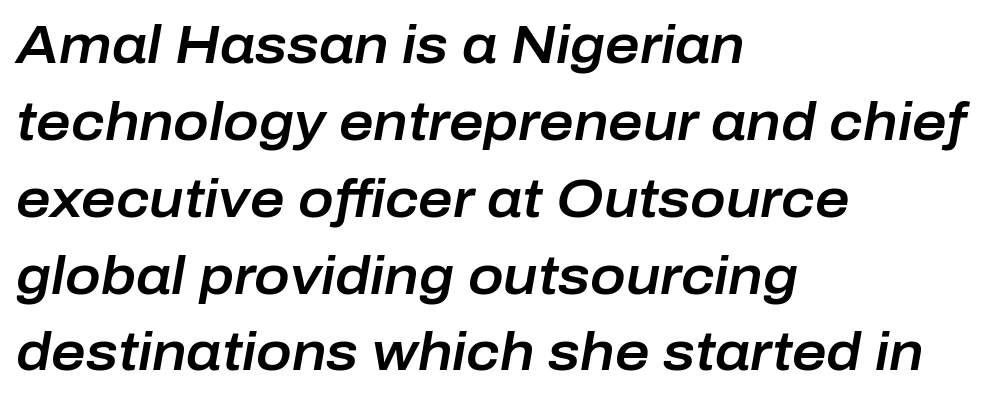
{"italic": "yes", "lean": "right", "slant_degrees": 10, "width": "normal", "stroke_contrast": "low", "x_height": "medium", "monospaced": "no", "underline": "no", "align": "left", "line_spacing": "normal", "line_spacing_ratio": 1.45, "letter_spacing": "normal", "letter_spacing_em": 0.0, "glyph_px": 53}
